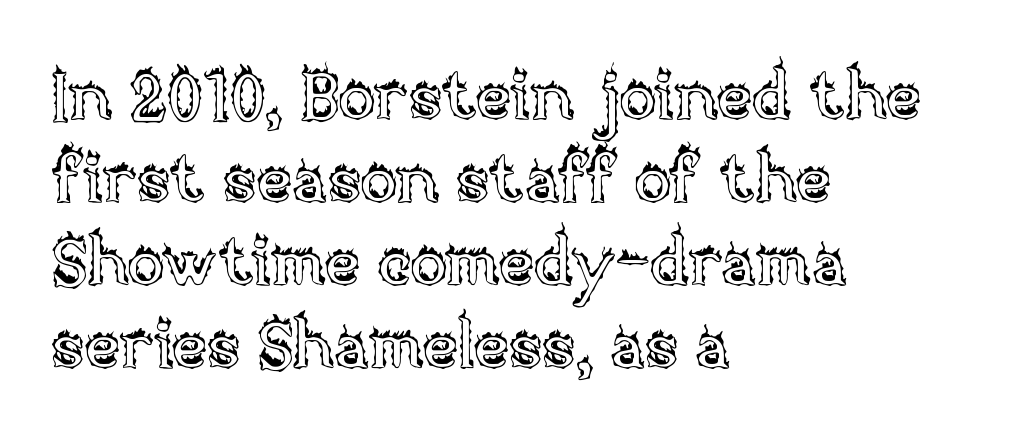
Where is the straight margin? On the left. Is this a fixed-width face? No — the glyphs have proportional, varying widths. In terms of posture, this sample is upright. Inter-character spacing is left at the font's built-in metrics.
